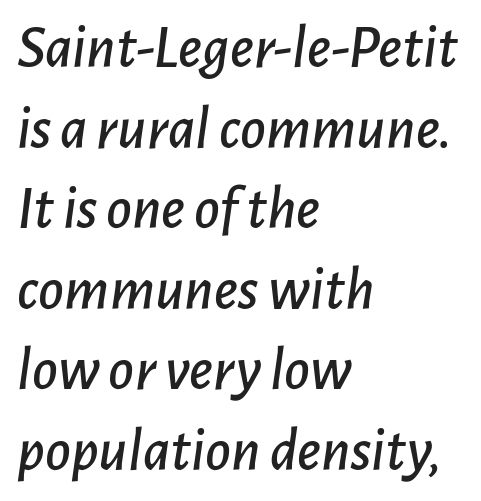
Q: Is the text italic (slanted)? A: Yes, it leans right by about 7 degrees.
Q: Is the text underlined? A: No.
Q: How is the paragraph aligned? A: Left-aligned.
Q: Is the spacing between letters normal or unusually wide? A: Normal.
Q: Is the spacing between lines tight, normal or loose? A: Normal.
Q: Width (condensed, normal, or wide)? A: Normal.
Q: Stroke contrast? A: Low.
Q: x-height? A: Medium.
Q: Monospaced? A: No.
